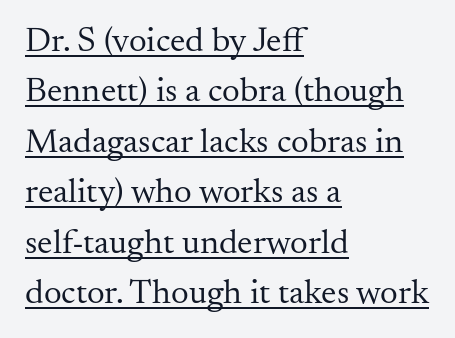
A typesetter would label this face a serif. Is this a heavy cut? Hardly; it is regular or lighter. These lines are rendered in a variable-pitch font. These lines keep a tight, regular rhythm from letter to letter. Honestly, the row spacing looks completely unremarkable. Like a heading marked for emphasis, these lines bear an underscore.
